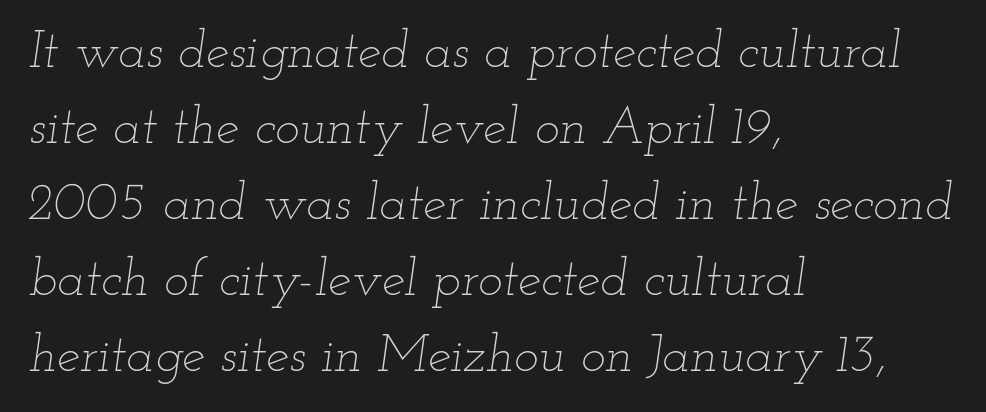
{"italic": "yes", "lean": "right", "slant_degrees": 12, "bold": "no", "weight": "thin", "width": "wide", "stroke_contrast": "low", "x_height": "small", "monospaced": "no", "underline": "no", "align": "left", "line_spacing": "normal", "line_spacing_ratio": 1.46, "letter_spacing": "normal", "letter_spacing_em": 0.0, "glyph_px": 52}
